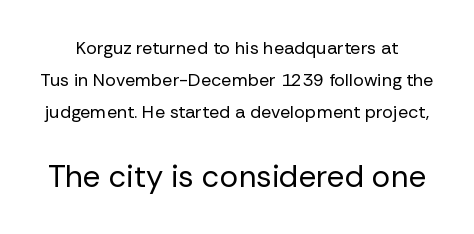
A sans-serif font was chosen for this passage. The second block has been scaled up relative to the first. The rendering uses natural spacing where letterforms have individual widths. This rendering features lettering with no underline.
